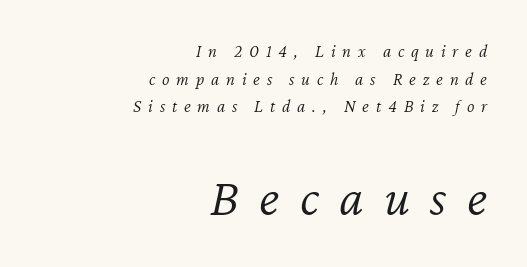
{"italic": "yes", "lean": "right", "slant_degrees": 12, "bold": "no", "weight": "light", "width": "normal", "stroke_contrast": "low", "x_height": "medium", "monospaced": "no", "underline": "no", "align": "right", "line_spacing": "normal", "line_spacing_ratio": 1.53, "letter_spacing": "wide", "letter_spacing_em": 0.38, "larger_block": "second", "size_ratio": 3.0, "glyph_px": 54}
